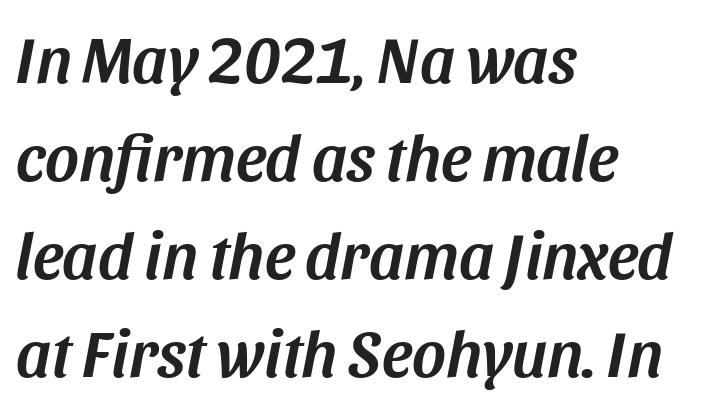
The image shows 65 px text type, italic (leaning right); set left-aligned, normal line spacing (1.51x), normal letter spacing, not underlined; medium stroke contrast and a large x-height.
